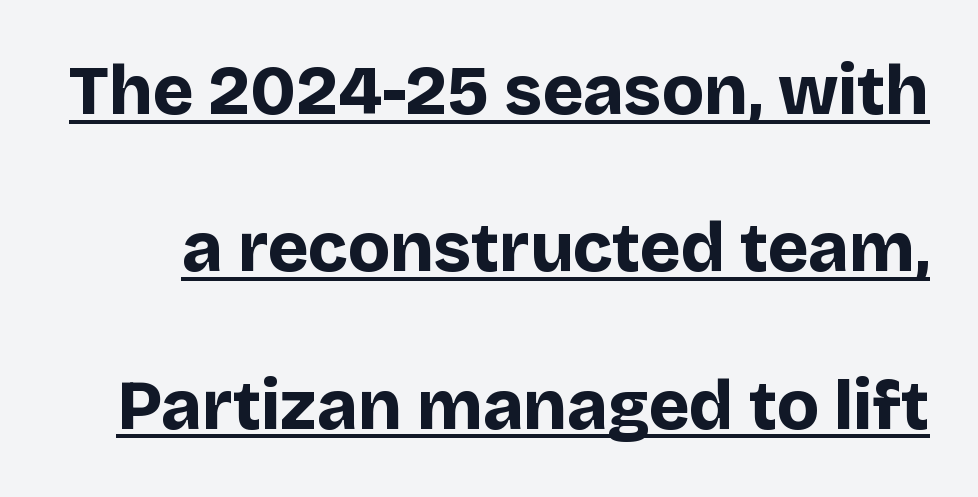
Q: Is the text bold? A: Yes.
Q: Is the text italic (slanted)? A: No, it is upright.
Q: Is the typeface a serif or a sans-serif typeface? A: Sans-serif.
Q: Is the text underlined? A: Yes.
Q: Is the spacing between letters normal or unusually wide? A: Normal.
Q: Is the spacing between lines tight, normal or loose? A: Loose.
Q: Width (condensed, normal, or wide)? A: Normal.
Q: Stroke contrast? A: Low.
Q: x-height? A: Large.
Q: Monospaced? A: No.
